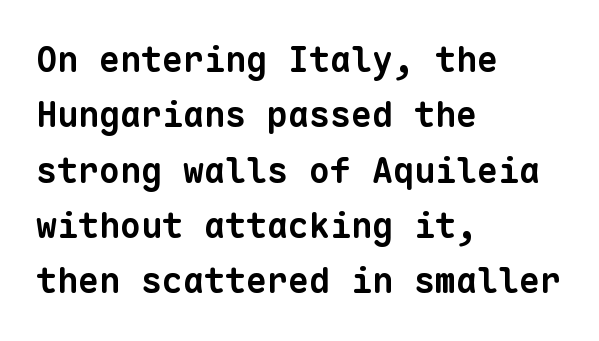
The image shows 35 px bold sans-serif type, monospaced; set left-aligned, normal line spacing (1.58x), normal letter spacing, not underlined; low stroke contrast and a medium x-height.
